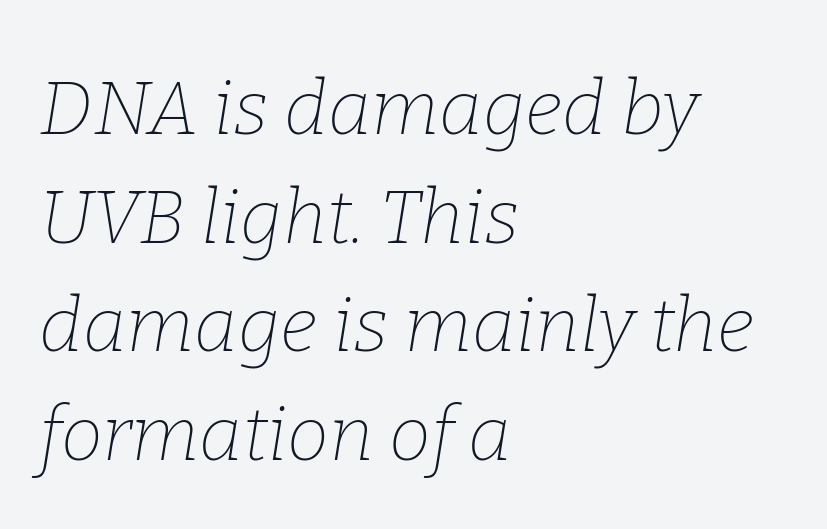
The image shows 75 px thin serif type, italic (leaning right); set left-aligned, normal line spacing (1.45x), normal letter spacing, not underlined; low stroke contrast and a medium x-height.
